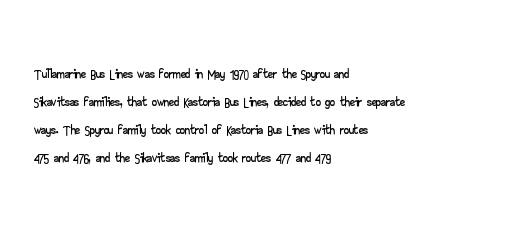
The image shows 20 px text type, upright; set left-aligned, normal line spacing (1.4x), normal letter spacing, not underlined.
